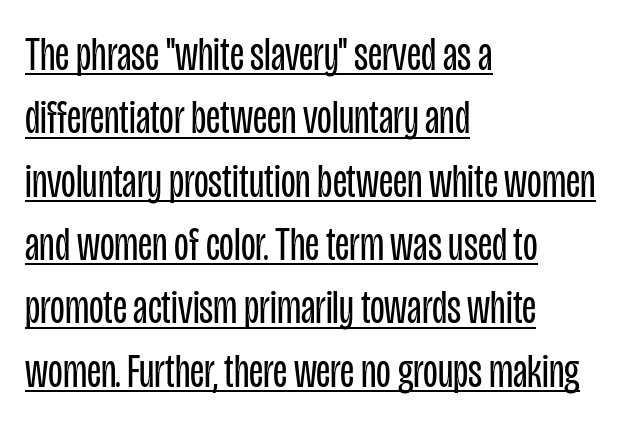
Q: Is the text bold? A: No.
Q: Is the text italic (slanted)? A: No, it is upright.
Q: Is the typeface a serif or a sans-serif typeface? A: Sans-serif.
Q: Is the text underlined? A: Yes.
Q: How is the paragraph aligned? A: Left-aligned.
Q: Is the spacing between letters normal or unusually wide? A: Normal.
Q: Is the spacing between lines tight, normal or loose? A: Normal.
Q: Width (condensed, normal, or wide)? A: Condensed.
Q: Stroke contrast? A: Low.
Q: x-height? A: Large.
Q: Monospaced? A: No.
